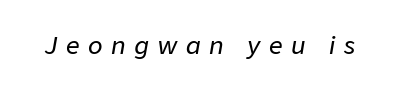
{"italic": "yes", "lean": "right", "slant_degrees": 9, "underline": "no", "letter_spacing": "wide", "letter_spacing_em": 0.35, "glyph_px": 24}
